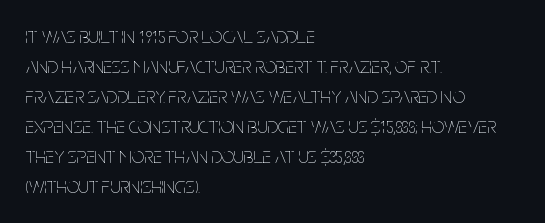
The image shows 22 px text type, upright; set left-aligned, normal line spacing (1.36x), normal letter spacing, not underlined.
